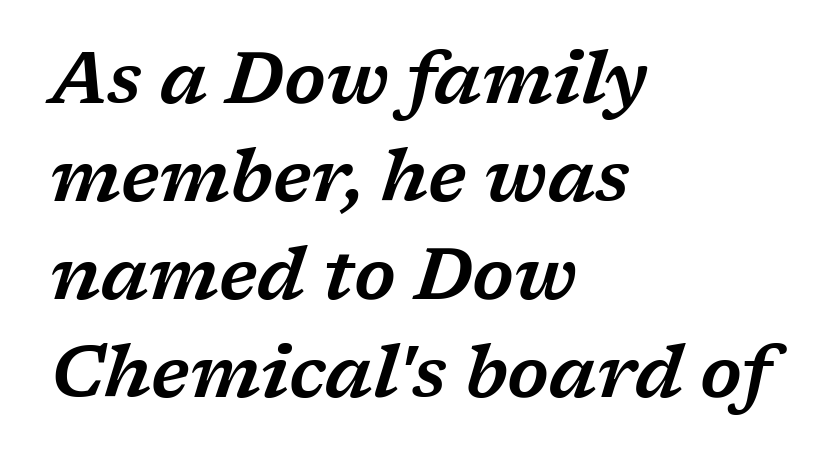
The strip under each line holds only bare page. One glance says typical: line gaps are just what's usual. Is the block centered? No — it sits flush against the left margin. Spacing verdict: proportional, widths tailored to each character. Yep, that's italic — everything's leaning.
